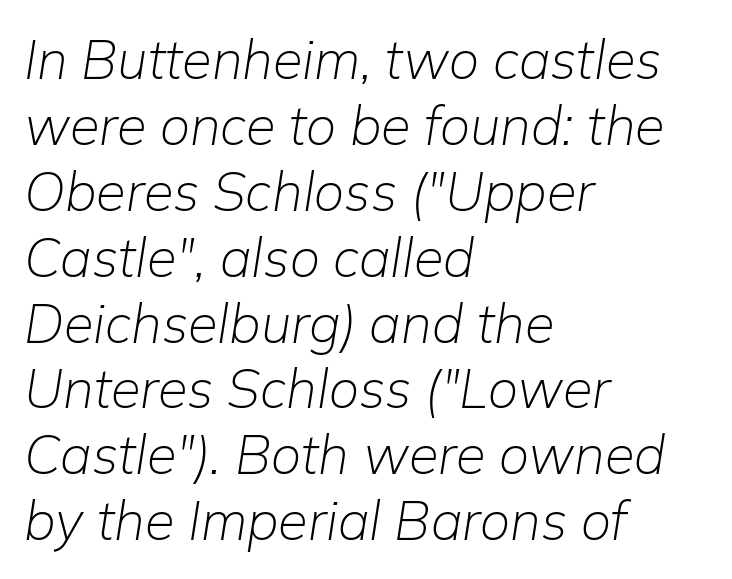
Q: Is the text bold? A: No.
Q: Is the text italic (slanted)? A: Yes, it leans right by about 9 degrees.
Q: Is the text underlined? A: No.
Q: How is the paragraph aligned? A: Left-aligned.
Q: Is the spacing between letters normal or unusually wide? A: Normal.
Q: Width (condensed, normal, or wide)? A: Normal.
Q: Stroke contrast? A: Low.
Q: x-height? A: Medium.
Q: Monospaced? A: No.
